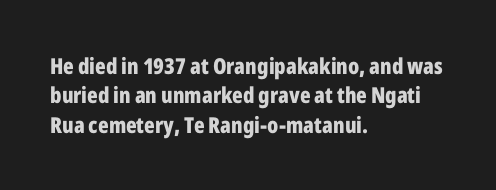
The image shows 22 px bold type, upright; set left-aligned, normal line spacing (1.34x), normal letter spacing, not underlined.
